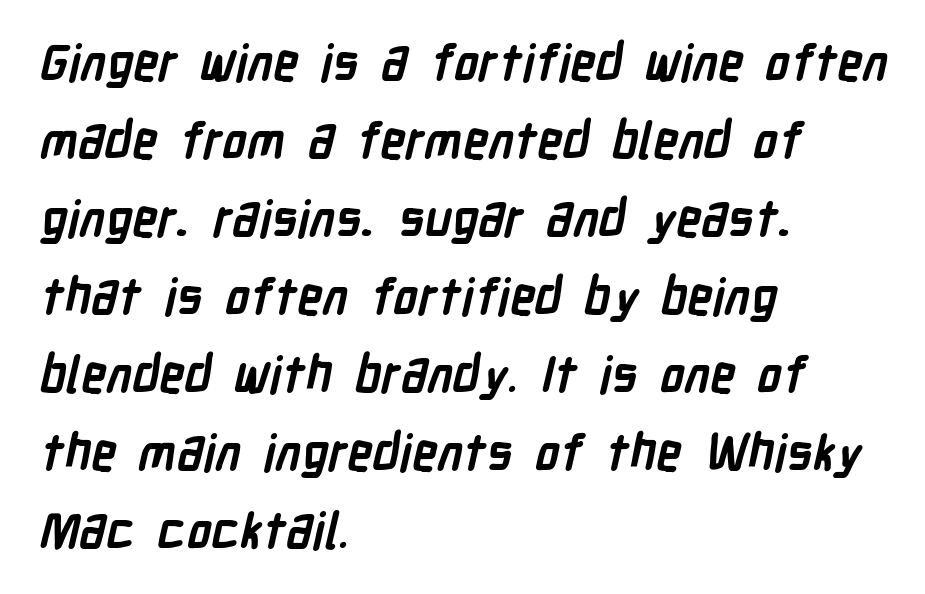
Regarding serifs, this sample does without them. The line texture is even and compact thanks to regular tracking. This sample has the flowing, uneven cadence of proportional lettering. Heavy-handed strokes throughout: this text is bold.
